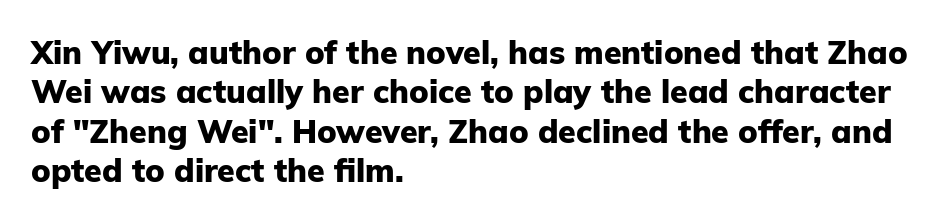
{"serif": "no", "italic": "no", "bold": "yes", "weight": "heavy", "width": "normal", "stroke_contrast": "low", "x_height": "medium", "monospaced": "no", "underline": "no", "align": "left", "line_spacing_ratio": 1.23, "letter_spacing": "normal", "letter_spacing_em": 0.0, "glyph_px": 32}
